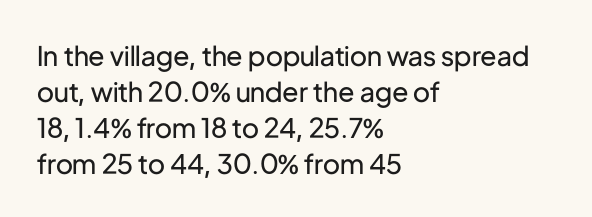
Q: Is the text bold? A: No.
Q: Is the text italic (slanted)? A: No, it is upright.
Q: Is the text underlined? A: No.
Q: How is the paragraph aligned? A: Left-aligned.
Q: Is the spacing between letters normal or unusually wide? A: Normal.
Q: Is the spacing between lines tight, normal or loose? A: Normal.
